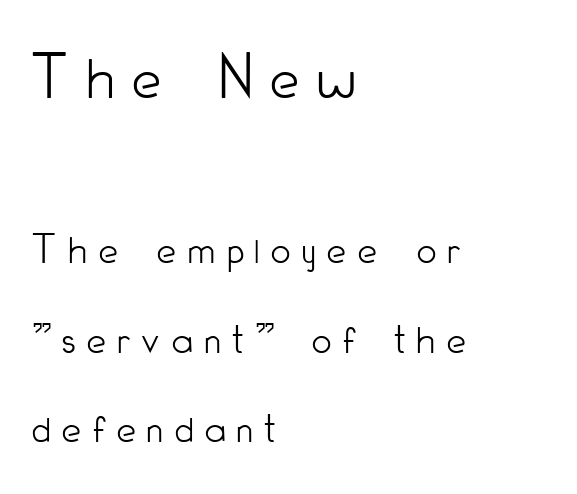
{"serif": "no", "italic": "no", "bold": "no", "weight": "light", "width": "condensed", "stroke_contrast": "low", "x_height": "small", "monospaced": "no", "underline": "no", "align": "left", "line_spacing": "loose", "line_spacing_ratio": 2.08, "letter_spacing": "wide", "letter_spacing_em": 0.27, "larger_block": "first", "size_ratio": 1.51, "glyph_px": 65}
